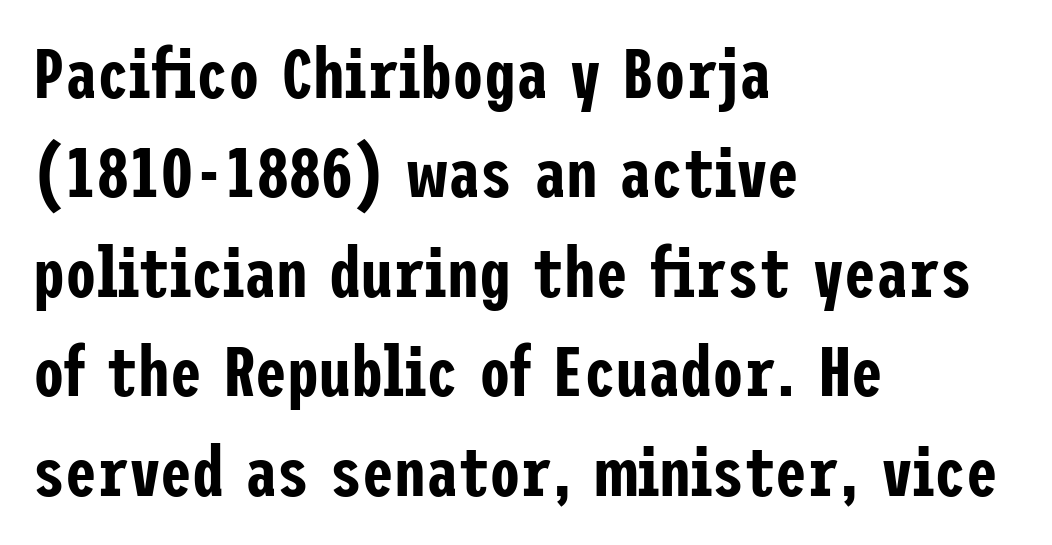
{"serif": "no", "italic": "no", "width": "condensed", "stroke_contrast": "low", "x_height": "medium", "underline": "no", "align": "left", "line_spacing": "normal", "line_spacing_ratio": 1.4, "letter_spacing": "normal", "letter_spacing_em": 0.0, "glyph_px": 71}
